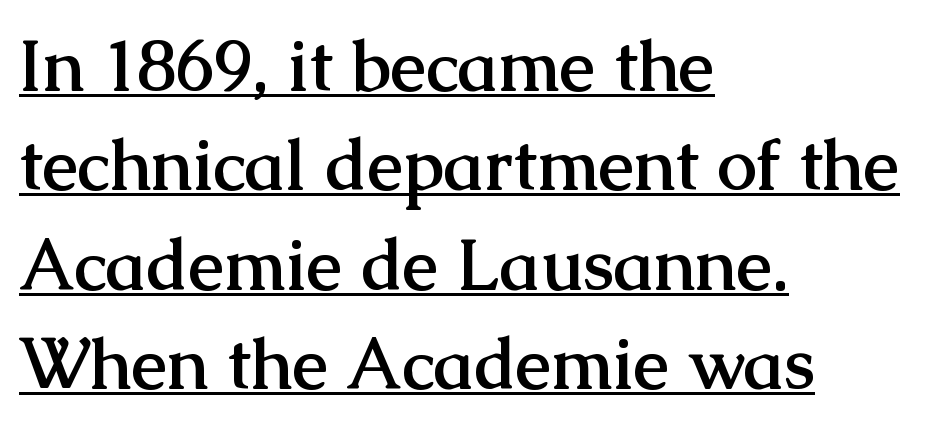
{"serif": "yes", "italic": "no", "bold": "yes", "weight": "semibold", "width": "normal", "stroke_contrast": "medium", "x_height": "medium", "monospaced": "no", "underline": "yes", "align": "left", "line_spacing": "normal", "line_spacing_ratio": 1.4, "letter_spacing": "normal", "letter_spacing_em": 0.0, "glyph_px": 71}
